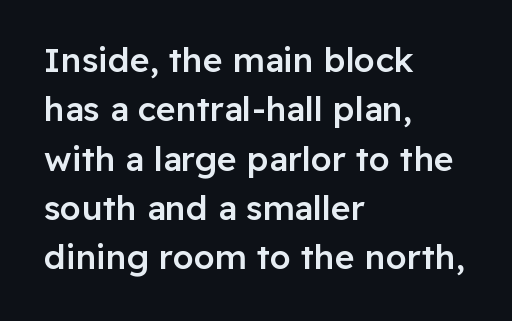
The image shows 34 px semibold sans-serif type, upright; set left-aligned, normal line spacing (1.45x), normal letter spacing, not underlined; low stroke contrast and a medium x-height.
